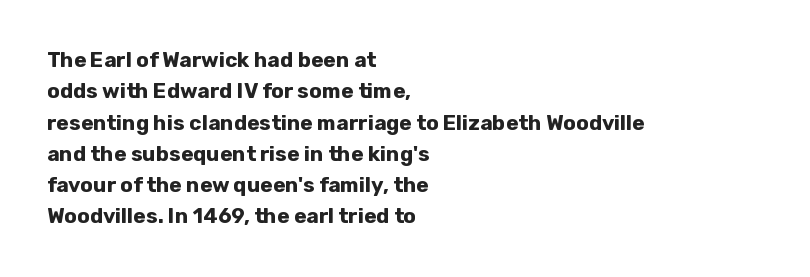
Q: Is the text bold? A: Yes.
Q: Is the text italic (slanted)? A: No, it is upright.
Q: Is the text underlined? A: No.
Q: How is the paragraph aligned? A: Left-aligned.
Q: Is the spacing between letters normal or unusually wide? A: Normal.
Q: Is the spacing between lines tight, normal or loose? A: Normal.
